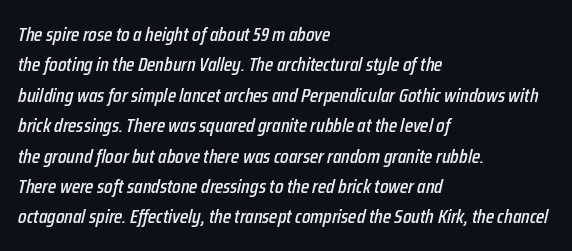
The image shows 20 px text type, italic (leaning right); set left-aligned, normal line spacing (1.52x), normal letter spacing, not underlined.
